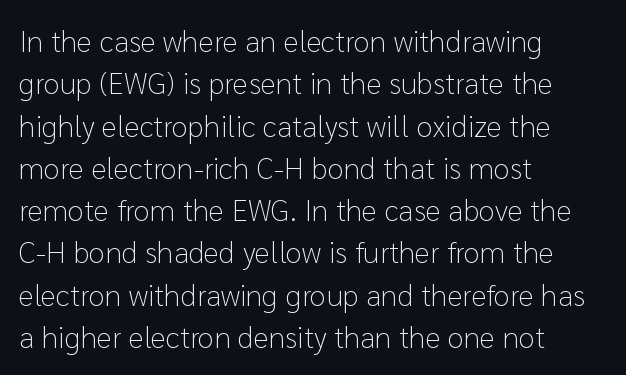
{"serif": "no", "italic": "no", "bold": "no", "weight": "light", "width": "normal", "stroke_contrast": "low", "x_height": "medium", "monospaced": "no", "underline": "no", "align": "left", "line_spacing": "normal", "line_spacing_ratio": 1.41, "letter_spacing": "normal", "letter_spacing_em": 0.0, "glyph_px": 30}
